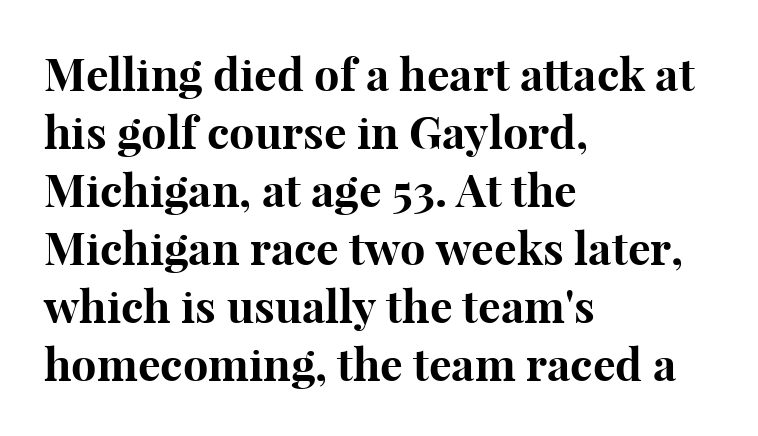
Q: Is the text bold? A: Yes.
Q: Is the text italic (slanted)? A: No, it is upright.
Q: Is the typeface a serif or a sans-serif typeface? A: Serif.
Q: Is the text underlined? A: No.
Q: How is the paragraph aligned? A: Left-aligned.
Q: Is the spacing between letters normal or unusually wide? A: Normal.
Q: Is the spacing between lines tight, normal or loose? A: Normal.
Q: Width (condensed, normal, or wide)? A: Normal.
Q: Stroke contrast? A: High.
Q: x-height? A: Medium.
Q: Monospaced? A: No.
